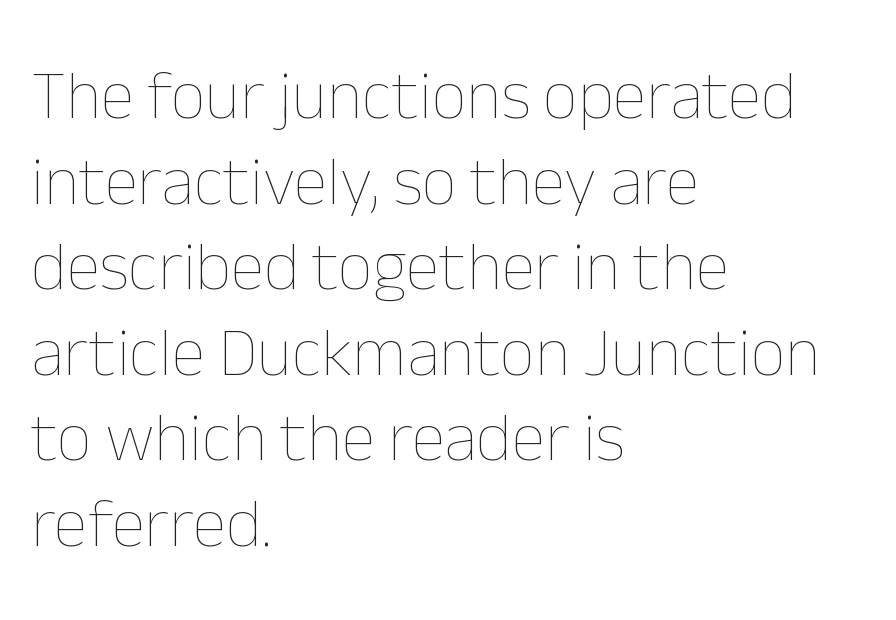
{"italic": "no", "bold": "no", "weight": "thin", "width": "normal", "stroke_contrast": "low", "x_height": "medium", "monospaced": "no", "underline": "no", "align": "left", "line_spacing_ratio": 1.24, "letter_spacing": "normal", "letter_spacing_em": 0.0, "glyph_px": 69}
